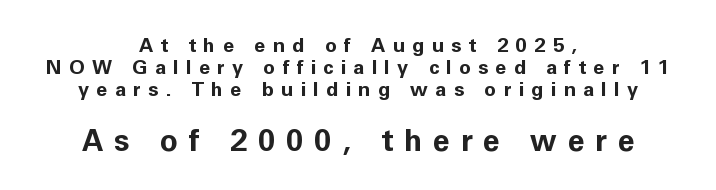
The image shows 30 px bold sans-serif type, upright; set centered, tight line spacing (1.09x), unusually wide letter spacing (+0.36 em), not underlined; the second (bottom) block is 1.5x larger; low stroke contrast and a medium x-height.
